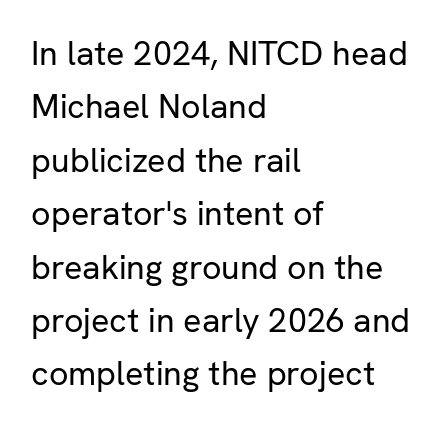
{"serif": "no", "italic": "no", "bold": "no", "weight": "regular", "width": "normal", "stroke_contrast": "low", "x_height": "medium", "monospaced": "no", "underline": "no", "align": "left", "line_spacing": "normal", "line_spacing_ratio": 1.57, "letter_spacing": "normal", "letter_spacing_em": 0.0, "glyph_px": 34}
